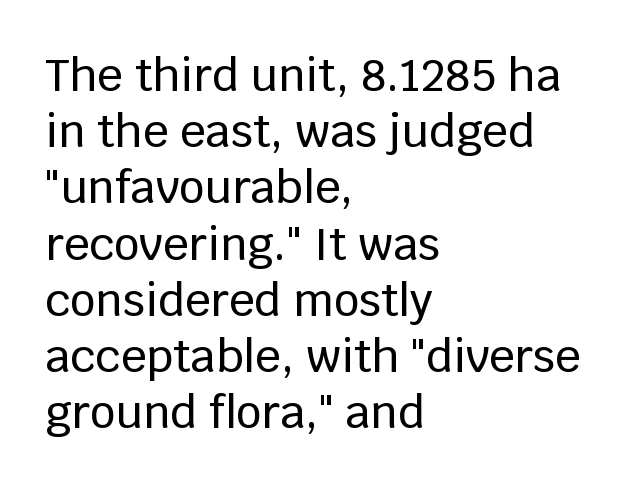
{"serif": "no", "italic": "no", "width": "normal", "stroke_contrast": "low", "x_height": "large", "monospaced": "no", "underline": "no", "align": "left", "line_spacing": "normal", "line_spacing_ratio": 1.25, "letter_spacing": "normal", "letter_spacing_em": 0.0, "glyph_px": 45}
